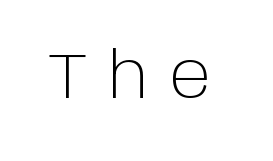
This sample has the flowing, uneven cadence of proportional lettering. Compared with a typical body face, this is equally light or lighter still. The type sits square on the baseline with zero lean. The glyphs in this specimen are sans serif. The type is letterspaced generously, with wide tracking.
